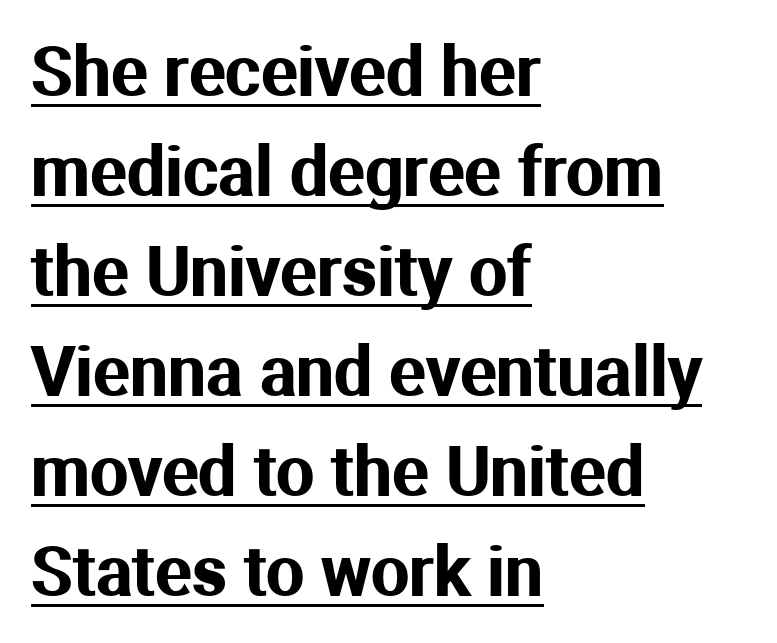
The image shows 68 px sans-serif type, upright; set left-aligned, normal line spacing (1.47x), normal letter spacing, underlined; medium stroke contrast and a medium x-height.
